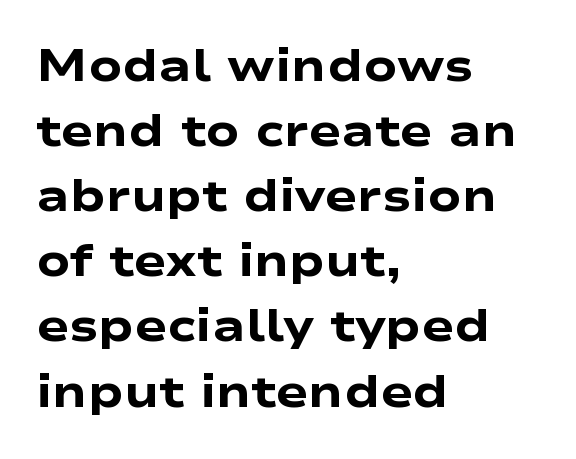
Q: Is the text bold? A: Yes.
Q: Is the typeface a serif or a sans-serif typeface? A: Sans-serif.
Q: Is the text underlined? A: No.
Q: How is the paragraph aligned? A: Left-aligned.
Q: Is the spacing between letters normal or unusually wide? A: Normal.
Q: Is the spacing between lines tight, normal or loose? A: Normal.
Q: Width (condensed, normal, or wide)? A: Wide.
Q: Stroke contrast? A: Low.
Q: x-height? A: Medium.
Q: Monospaced? A: No.
